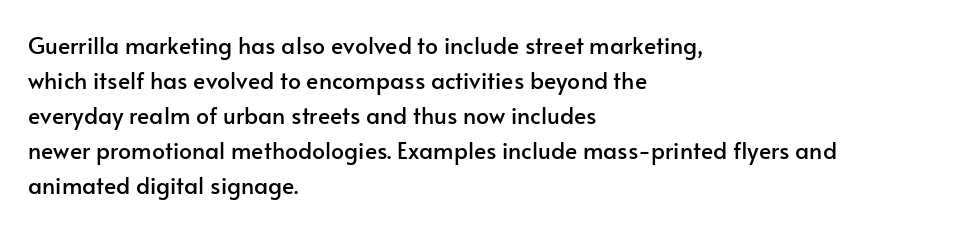
Q: Is the text italic (slanted)? A: No, it is upright.
Q: Is the text underlined? A: No.
Q: How is the paragraph aligned? A: Left-aligned.
Q: Is the spacing between letters normal or unusually wide? A: Normal.
Q: Is the spacing between lines tight, normal or loose? A: Normal.
